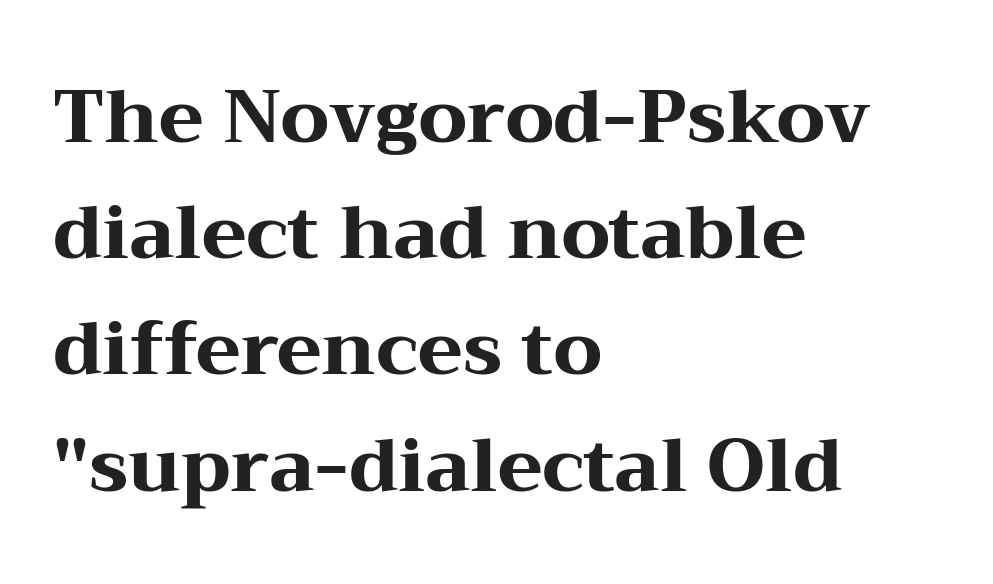
Do the characters align in a grid? No, the font is proportional. Compared with an ordinary text face, these strokes are far heavier — a full bold. A classic flush-left, rag-right setting is used for this passage. The font family rendered here belongs to the serif group. In terms of leading, this rendering sits right in the middle. Just letters on the line, the space beneath them empty.
